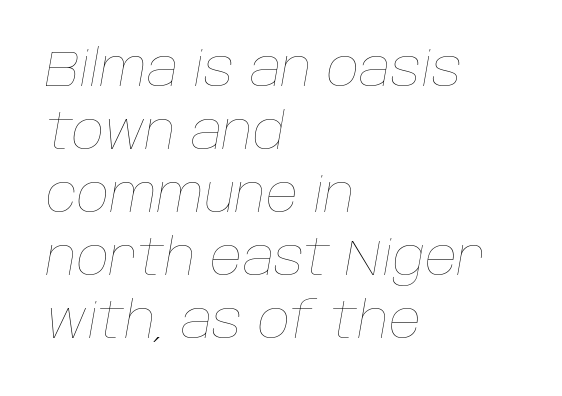
Q: Is the text bold? A: No.
Q: Is the text italic (slanted)? A: Yes, it leans right by about 10 degrees.
Q: Is the text underlined? A: No.
Q: How is the paragraph aligned? A: Left-aligned.
Q: Is the spacing between letters normal or unusually wide? A: Normal.
Q: Is the spacing between lines tight, normal or loose? A: Normal.
Q: Width (condensed, normal, or wide)? A: Normal.
Q: Stroke contrast? A: Low.
Q: x-height? A: Large.
Q: Monospaced? A: No.
